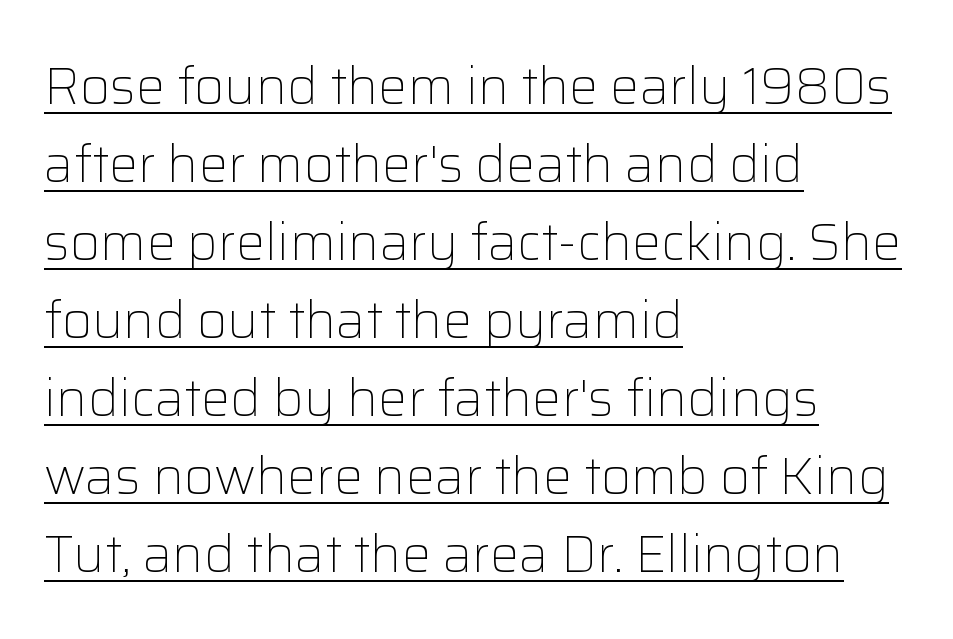
Rendered with straight, roman letterforms. Layout note: lines flush left. This sample uses plain, unmodified letter spacing. Font category for this specimen: sans-serif. You could not count columns in this text — the font is proportionally spaced. The typesetting does not lean heavy: it is not bold.
